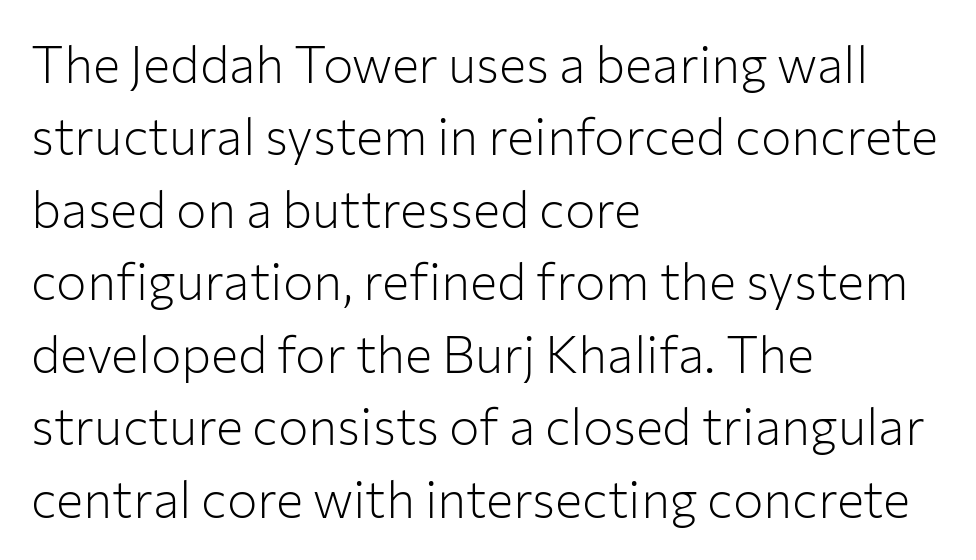
Does the leading feel generous? No, just average. The characters display no serif detailing; their extremities are plain. Do the letters lean? They stand straight. Type without underlining. Inter-character spacing is left at the font's built-in metrics.
